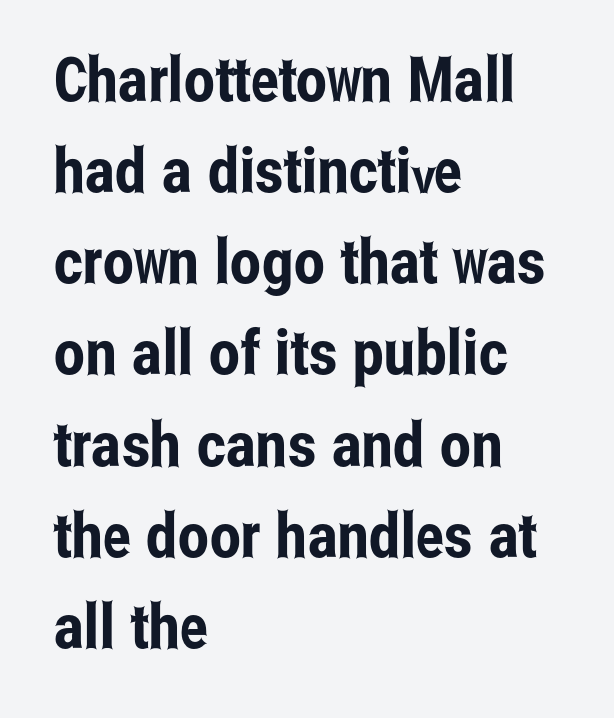
Q: Is the text italic (slanted)? A: No, it is upright.
Q: Is the typeface a serif or a sans-serif typeface? A: Sans-serif.
Q: Is the text underlined? A: No.
Q: How is the paragraph aligned? A: Left-aligned.
Q: Is the spacing between letters normal or unusually wide? A: Normal.
Q: Is the spacing between lines tight, normal or loose? A: Normal.
Q: Width (condensed, normal, or wide)? A: Condensed.
Q: Stroke contrast? A: Low.
Q: x-height? A: Medium.
Q: Monospaced? A: No.
